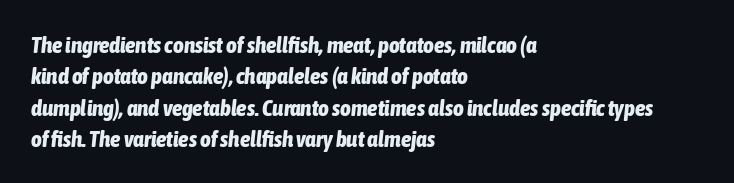
Words appear dense and cohesive because spacing is normal. A bare baseline throughout the passage. Regular leading. Compared with an ordinary text face, these strokes are far heavier — a full bold.
